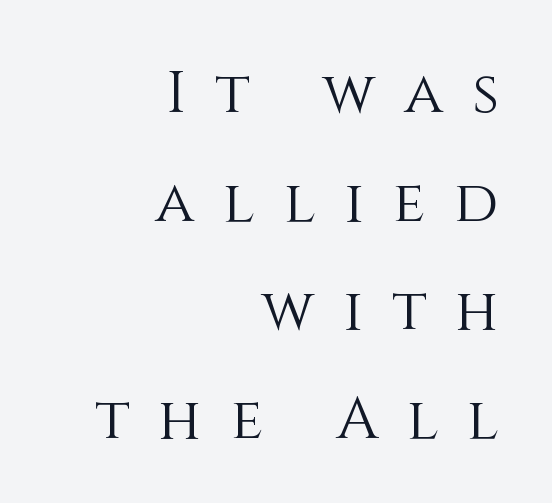
The image shows 59 px light type, upright; set right-aligned, line spacing 1.84x, unusually wide letter spacing (+0.49 em), not underlined; medium stroke contrast and a large x-height.
